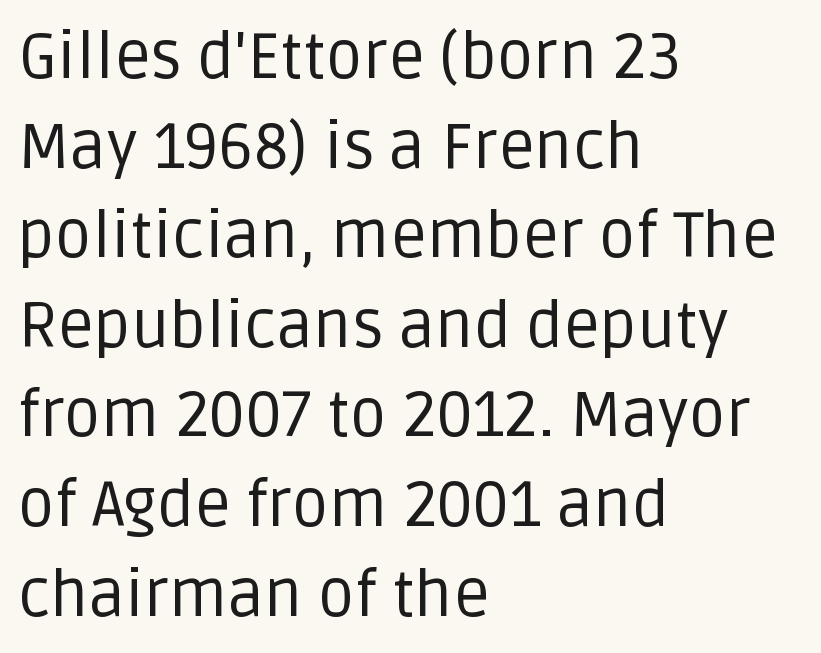
The image shows 64 px regular-weight sans-serif type, upright; set left-aligned, normal line spacing (1.4x), normal letter spacing, not underlined; low stroke contrast and a large x-height.
